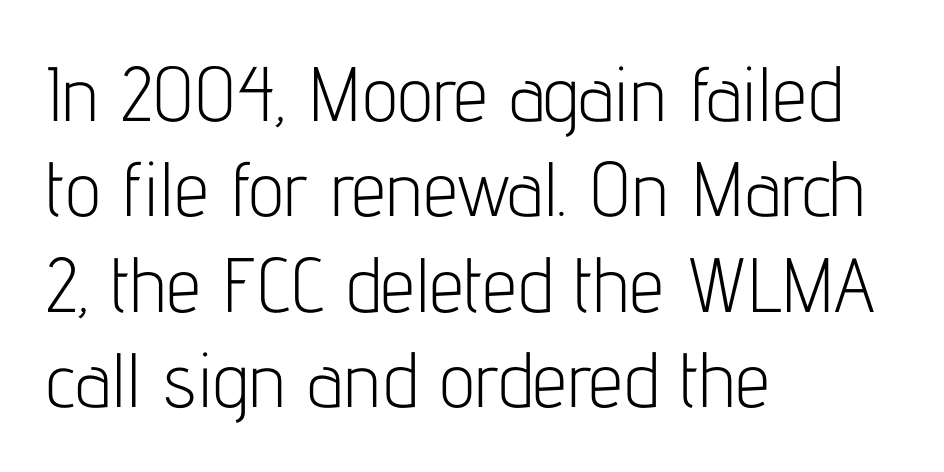
Q: Is the text bold? A: No.
Q: Is the text italic (slanted)? A: No, it is upright.
Q: Is the typeface a serif or a sans-serif typeface? A: Sans-serif.
Q: Is the text underlined? A: No.
Q: How is the paragraph aligned? A: Left-aligned.
Q: Is the spacing between letters normal or unusually wide? A: Normal.
Q: Width (condensed, normal, or wide)? A: Condensed.
Q: Stroke contrast? A: Low.
Q: x-height? A: Medium.
Q: Monospaced? A: No.
